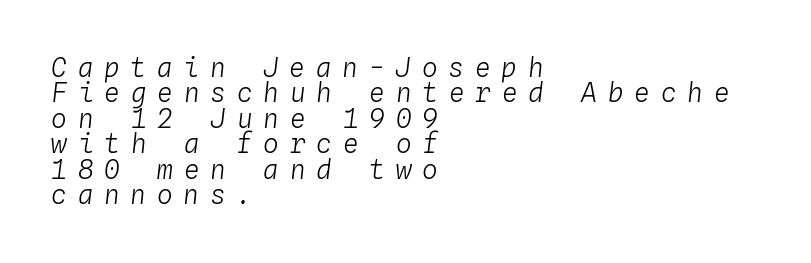
The image shows 26 px text type, italic (leaning right); set left-aligned, tight line spacing (0.98x), unusually wide letter spacing (+0.42 em), not underlined.
